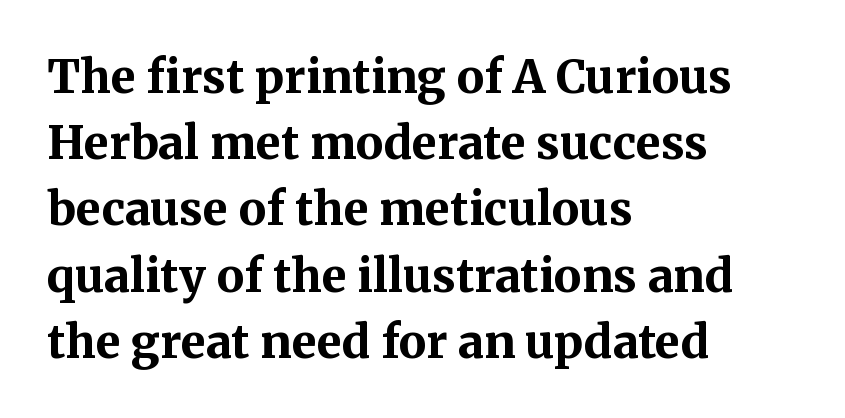
Q: Is the text bold? A: Yes.
Q: Is the text italic (slanted)? A: No, it is upright.
Q: Is the typeface a serif or a sans-serif typeface? A: Serif.
Q: Is the text underlined? A: No.
Q: How is the paragraph aligned? A: Left-aligned.
Q: Is the spacing between letters normal or unusually wide? A: Normal.
Q: Is the spacing between lines tight, normal or loose? A: Normal.
Q: Width (condensed, normal, or wide)? A: Normal.
Q: Stroke contrast? A: Medium.
Q: x-height? A: Medium.
Q: Monospaced? A: No.
